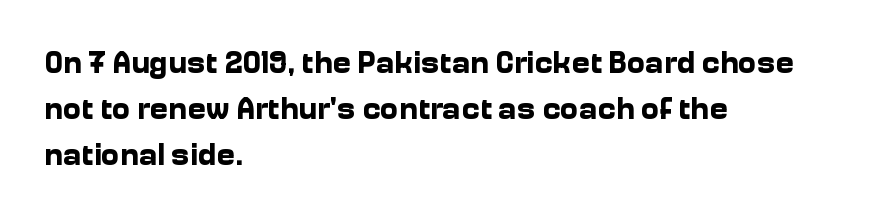
Q: Is the text bold? A: Yes.
Q: Is the text italic (slanted)? A: No, it is upright.
Q: Is the typeface a serif or a sans-serif typeface? A: Sans-serif.
Q: Is the text underlined? A: No.
Q: How is the paragraph aligned? A: Left-aligned.
Q: Is the spacing between letters normal or unusually wide? A: Normal.
Q: Is the spacing between lines tight, normal or loose? A: Normal.
Q: Width (condensed, normal, or wide)? A: Normal.
Q: Stroke contrast? A: Low.
Q: x-height? A: Medium.
Q: Monospaced? A: No.
